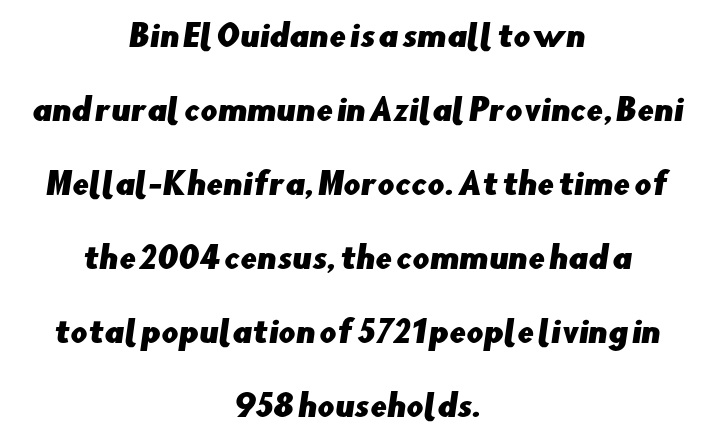
Is the letter spacing exaggerated? No — it looks like the ordinary default. Here the designer chose a conventional face with non-uniform glyph widths. Reading down the block, each line starts at a different indent, mirrored at its end. Type without underlining. The lines are spread far apart with generous leading.
